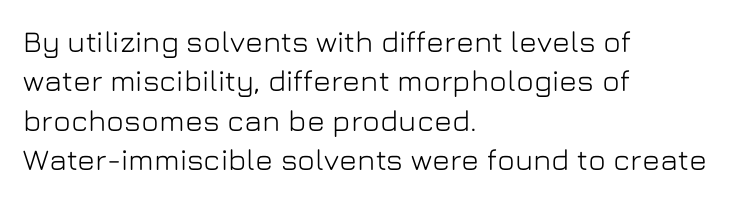
Letters rest on an invisible, unmarked baseline. Baseline-to-baseline distance is the conventional proportion of letter height. Nothing sits at the stroke ends, so this counts as sans-serif. How are the letters spaced? Ordinarily, with no added tracking.
